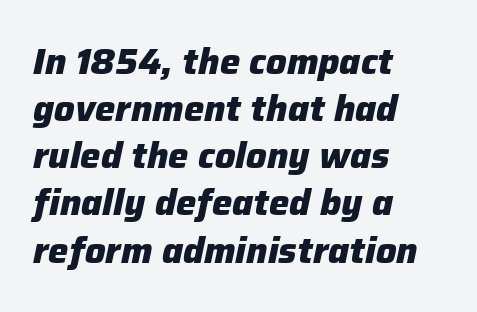
The image shows 36 px heavy type, italic (leaning right); set left-aligned, normal line spacing (1.31x), normal letter spacing, not underlined; low stroke contrast and a medium x-height.
